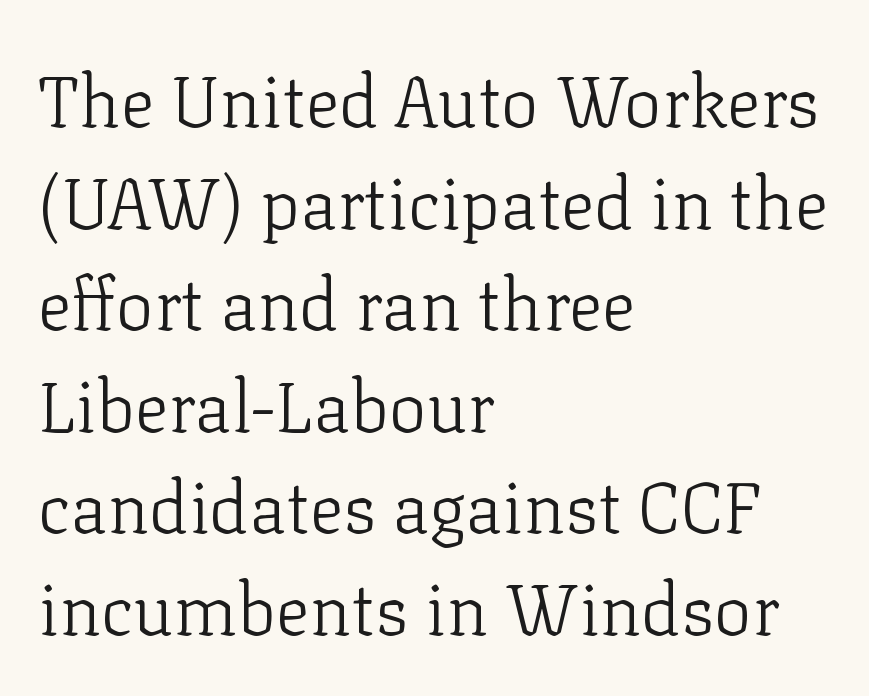
The image shows 71 px light serif type, upright; set left-aligned, normal line spacing (1.43x), normal letter spacing, not underlined; low stroke contrast and a medium x-height.
